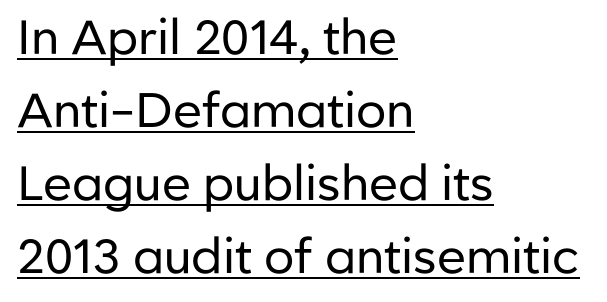
{"serif": "no", "italic": "no", "bold": "no", "weight": "regular", "width": "normal", "stroke_contrast": "low", "x_height": "medium", "monospaced": "no", "underline": "yes", "align": "left", "line_spacing": "normal", "line_spacing_ratio": 1.52, "letter_spacing": "normal", "letter_spacing_em": 0.0, "glyph_px": 48}
